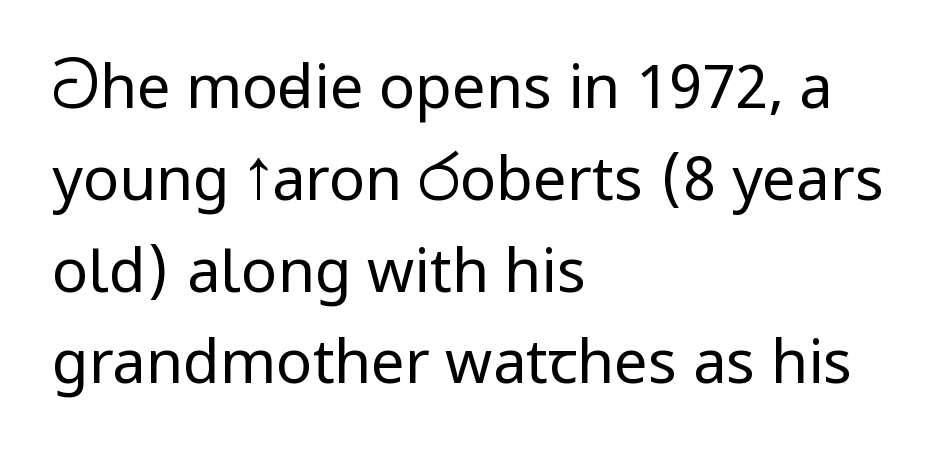
Q: Is the text bold? A: No.
Q: Is the text italic (slanted)? A: No, it is upright.
Q: Is the typeface a serif or a sans-serif typeface? A: Sans-serif.
Q: Is the text underlined? A: No.
Q: How is the paragraph aligned? A: Left-aligned.
Q: Is the spacing between letters normal or unusually wide? A: Normal.
Q: Is the spacing between lines tight, normal or loose? A: Normal.
Q: Width (condensed, normal, or wide)? A: Condensed.
Q: Stroke contrast? A: Low.
Q: x-height? A: Large.
Q: Monospaced? A: No.
